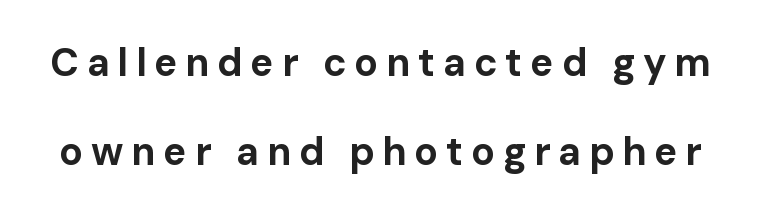
Q: Is the text bold? A: Yes.
Q: Is the text italic (slanted)? A: No, it is upright.
Q: Is the typeface a serif or a sans-serif typeface? A: Sans-serif.
Q: Is the text underlined? A: No.
Q: Is the spacing between letters normal or unusually wide? A: Unusually wide.
Q: Is the spacing between lines tight, normal or loose? A: Loose.
Q: Width (condensed, normal, or wide)? A: Normal.
Q: Stroke contrast? A: Low.
Q: x-height? A: Medium.
Q: Monospaced? A: No.
